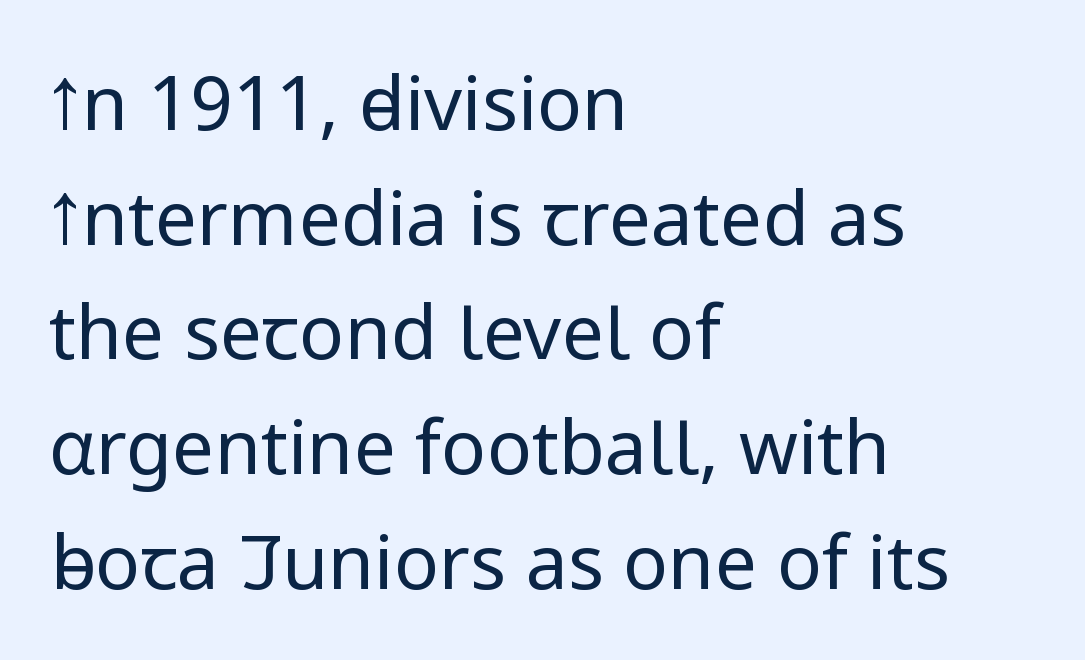
{"serif": "no", "italic": "no", "bold": "no", "weight": "regular", "width": "normal", "stroke_contrast": "low", "x_height": "medium", "monospaced": "no", "underline": "no", "align": "left", "line_spacing": "normal", "line_spacing_ratio": 1.53, "letter_spacing": "normal", "letter_spacing_em": 0.0, "glyph_px": 75}
